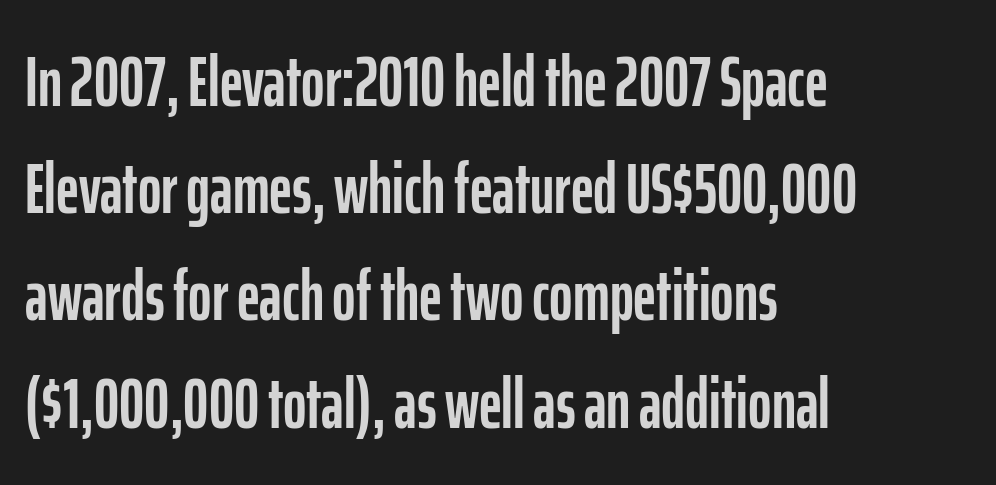
The image shows 71 px condensed sans-serif type, upright; set left-aligned, normal line spacing (1.51x), normal letter spacing, not underlined; low stroke contrast and a medium x-height.
